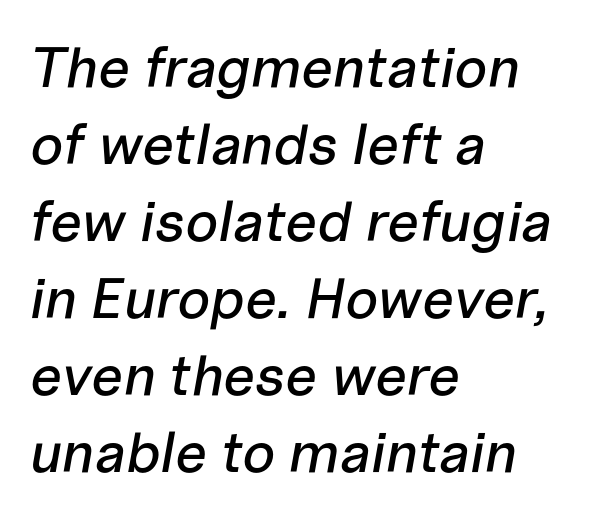
Look at the tracking — it's just the regular setting, nothing added. Note the varied advance widths — an 'i' is clearly narrower than an 'm'. Descenders hang freely into open space. Each line starts at the same left margin while the right side varies. The axis of the letterforms is tilted away from vertical.
